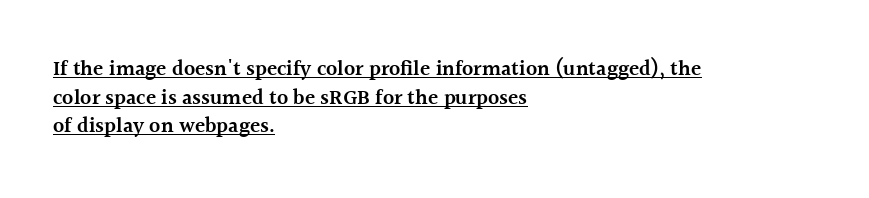
Q: Is the text bold? A: Semi-bold.
Q: Is the text italic (slanted)? A: No, it is upright.
Q: Is the text underlined? A: Yes.
Q: How is the paragraph aligned? A: Left-aligned.
Q: Is the spacing between letters normal or unusually wide? A: Normal.
Q: Is the spacing between lines tight, normal or loose? A: Normal.
